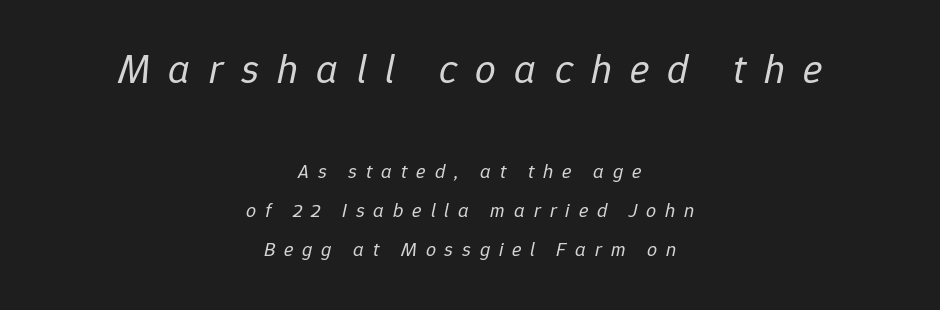
{"italic": "yes", "lean": "right", "slant_degrees": 12, "bold": "no", "weight": "regular", "width": "normal", "stroke_contrast": "low", "x_height": "medium", "monospaced": "no", "underline": "no", "align": "center", "line_spacing": "loose", "line_spacing_ratio": 1.95, "letter_spacing": "wide", "letter_spacing_em": 0.44, "larger_block": "first", "size_ratio": 2.05, "glyph_px": 41}
